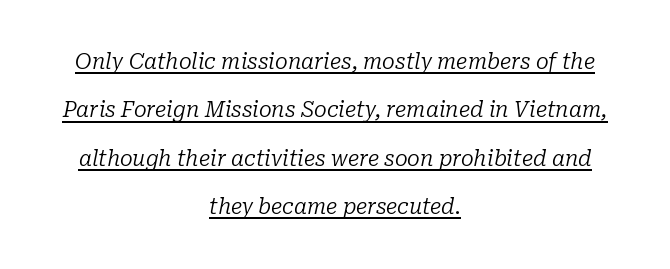
The image shows 21 px text type, italic (leaning right); set centered, loose line spacing (2.3x), normal letter spacing, underlined.
